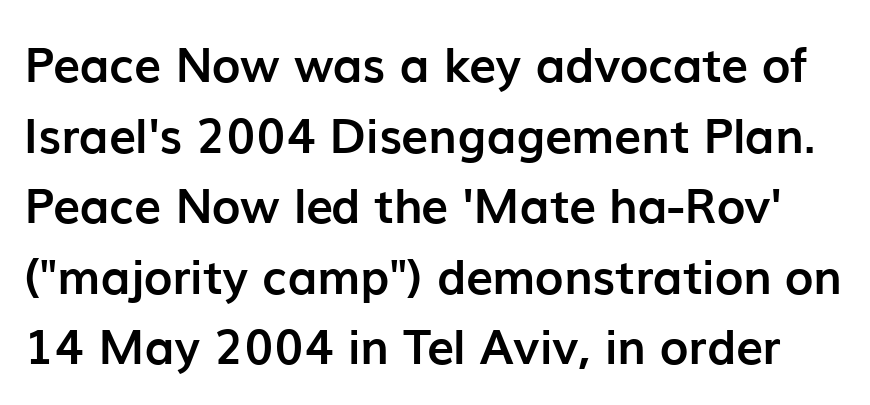
The image shows 48 px semibold sans-serif type, upright; set normal line spacing (1.47x), normal letter spacing, not underlined; low stroke contrast and a medium x-height.
